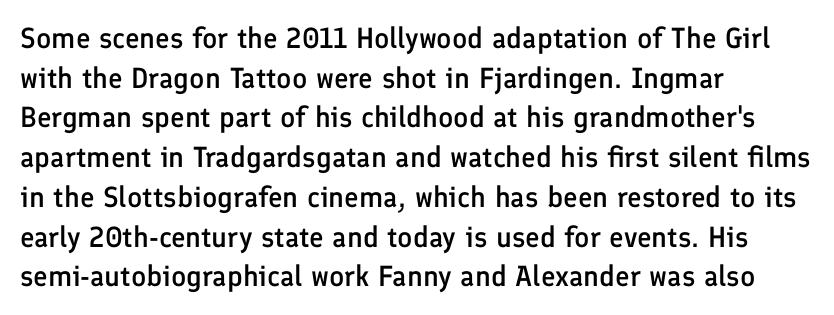
The image shows 29 px semibold sans-serif type, upright; set left-aligned, normal line spacing (1.37x), normal letter spacing, not underlined; low stroke contrast and a medium x-height.
